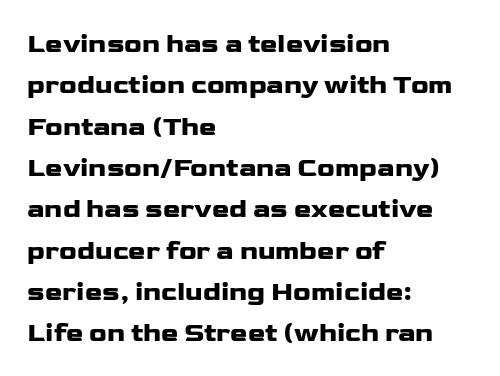
Q: Is the text italic (slanted)? A: No, it is upright.
Q: Is the text underlined? A: No.
Q: How is the paragraph aligned? A: Left-aligned.
Q: Is the spacing between letters normal or unusually wide? A: Normal.
Q: Is the spacing between lines tight, normal or loose? A: Normal.
